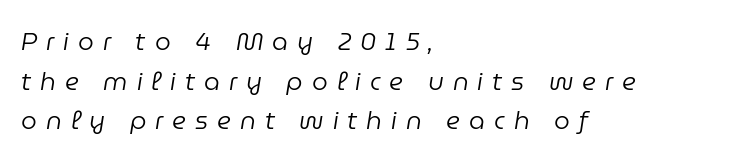
Q: Is the text bold? A: No.
Q: Is the text italic (slanted)? A: Yes, it leans right by about 9 degrees.
Q: Is the text underlined? A: No.
Q: How is the paragraph aligned? A: Left-aligned.
Q: Is the spacing between letters normal or unusually wide? A: Unusually wide.
Q: Is the spacing between lines tight, normal or loose? A: Normal.
